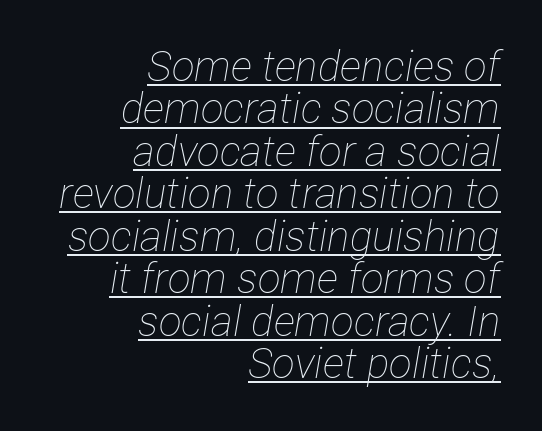
Glyph-to-glyph distance matches everyday printed text. The face used here is proportionally spaced, like ordinary book or web type. If you drew a ruler down the right edge, every line would touch it. Does the leading feel generous? Not at all — it's pinched. The text carries the slant typical of an italic or oblique font. Notice how a bar underscores the lettering throughout.
